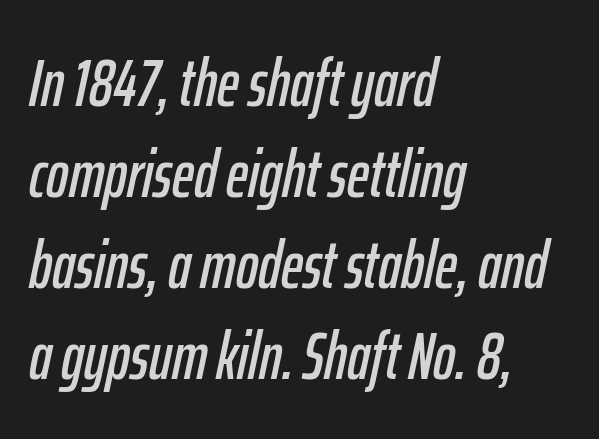
The foot of each line stays bare and open. What's the leading like? Ordinary, nothing unusual. The face used here is proportionally spaced, like ordinary book or web type. The lines in this sample share a left origin and differ only in where they stop.
